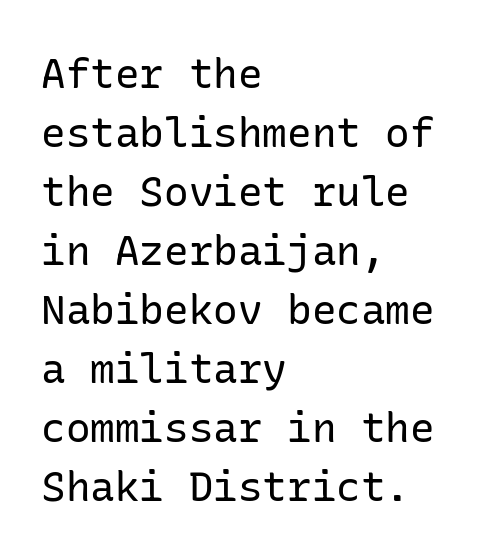
The image shows 41 px regular-weight sans-serif type, upright; set left-aligned, normal line spacing (1.44x), normal letter spacing, not underlined; low stroke contrast and a medium x-height.
